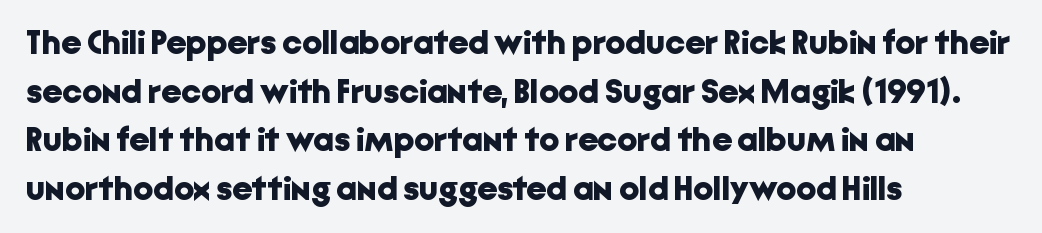
The letters sit at their default tracking, neither squeezed nor spread. The lines sit at an ordinary, default distance from one another. On the weight axis this lands at bold, roughly 700. The characters display no serif detailing; their extremities are plain. Character widths vary here, with narrow letters taking less room than wide ones. When letters stand straight like this, we call the style roman or upright.
